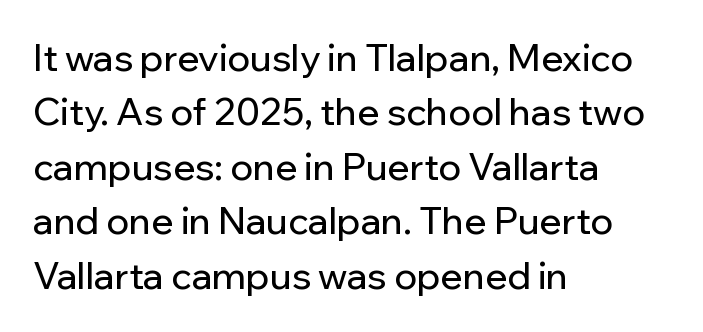
Q: Is the text italic (slanted)? A: No, it is upright.
Q: Is the typeface a serif or a sans-serif typeface? A: Sans-serif.
Q: Is the text underlined? A: No.
Q: How is the paragraph aligned? A: Left-aligned.
Q: Is the spacing between letters normal or unusually wide? A: Normal.
Q: Is the spacing between lines tight, normal or loose? A: Normal.
Q: Width (condensed, normal, or wide)? A: Normal.
Q: Stroke contrast? A: Low.
Q: x-height? A: Medium.
Q: Monospaced? A: No.
